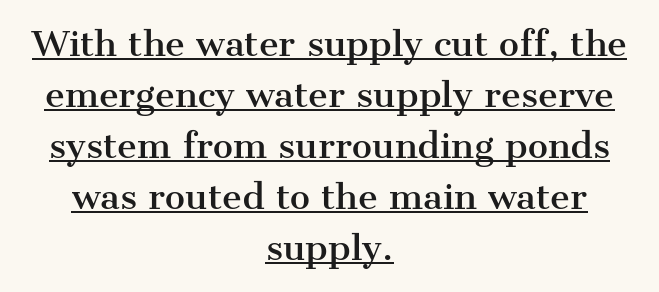
Q: Is the text italic (slanted)? A: No, it is upright.
Q: Is the typeface a serif or a sans-serif typeface? A: Serif.
Q: Is the text underlined? A: Yes.
Q: How is the paragraph aligned? A: Centered.
Q: Is the spacing between letters normal or unusually wide? A: Normal.
Q: Is the spacing between lines tight, normal or loose? A: Normal.
Q: Width (condensed, normal, or wide)? A: Normal.
Q: Stroke contrast? A: Medium.
Q: x-height? A: Medium.
Q: Monospaced? A: No.
